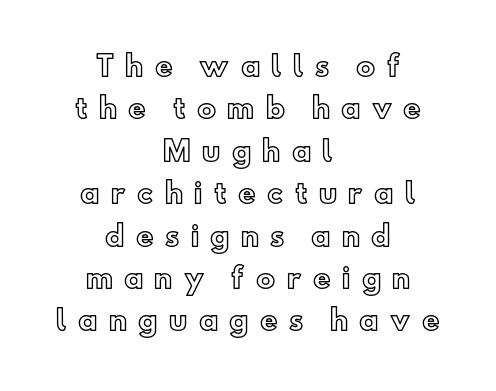
{"italic": "no", "underline": "no", "align": "center", "line_spacing": "normal", "line_spacing_ratio": 1.57, "letter_spacing": "wide", "letter_spacing_em": 0.42, "glyph_px": 27}
